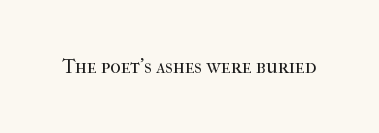
{"italic": "no", "bold": "no", "underline": "no", "letter_spacing": "normal", "letter_spacing_em": 0.0, "glyph_px": 20}
